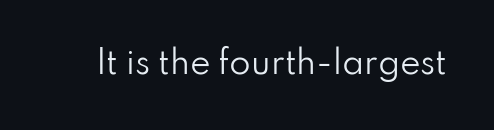
The rendering uses natural spacing where letterforms have individual widths. Each letter's strokes conclude bluntly, with no projecting serifs. Weight: not bold — regular or lighter. Italic: no, the glyphs are upright roman. The glyphs are unaccompanied by any horizontal stroke below them. Each word holds together tightly as a unit, with standard inter-letter gaps.
